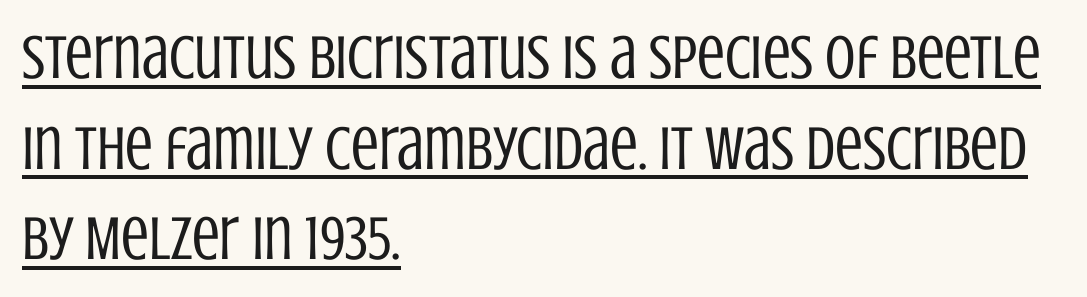
The letterforms sit at book weight or below. These lines were composed using upright roman letters. Horizontal bands of white between lines are of average thickness. Here the designer chose a conventional face with non-uniform glyph widths. Casual observation: everything's shoved over to the left. No extra tracking has been applied to these lines.
